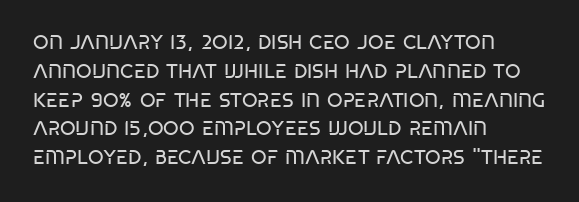
Q: Is the text bold? A: No.
Q: Is the text italic (slanted)? A: No, it is upright.
Q: Is the text underlined? A: No.
Q: How is the paragraph aligned? A: Left-aligned.
Q: Is the spacing between letters normal or unusually wide? A: Normal.
Q: Is the spacing between lines tight, normal or loose? A: Normal.
